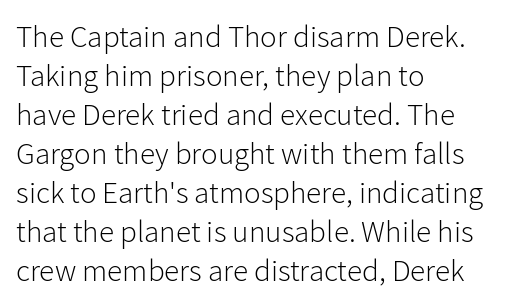
Q: Is the text bold? A: No.
Q: Is the text italic (slanted)? A: No, it is upright.
Q: Is the typeface a serif or a sans-serif typeface? A: Sans-serif.
Q: Is the text underlined? A: No.
Q: How is the paragraph aligned? A: Left-aligned.
Q: Is the spacing between letters normal or unusually wide? A: Normal.
Q: Is the spacing between lines tight, normal or loose? A: Normal.
Q: Width (condensed, normal, or wide)? A: Normal.
Q: Stroke contrast? A: Low.
Q: x-height? A: Medium.
Q: Monospaced? A: No.
